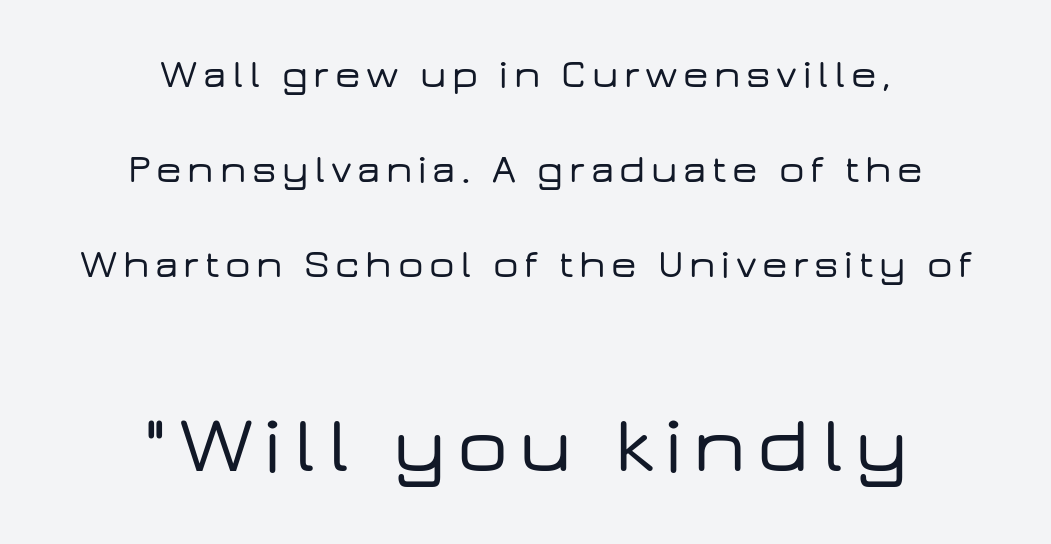
The image shows 80 px wide sans-serif type, upright; set centered, loose line spacing (2.38x), not underlined; the second (bottom) block is 2.0x larger; low stroke contrast and a medium x-height.
